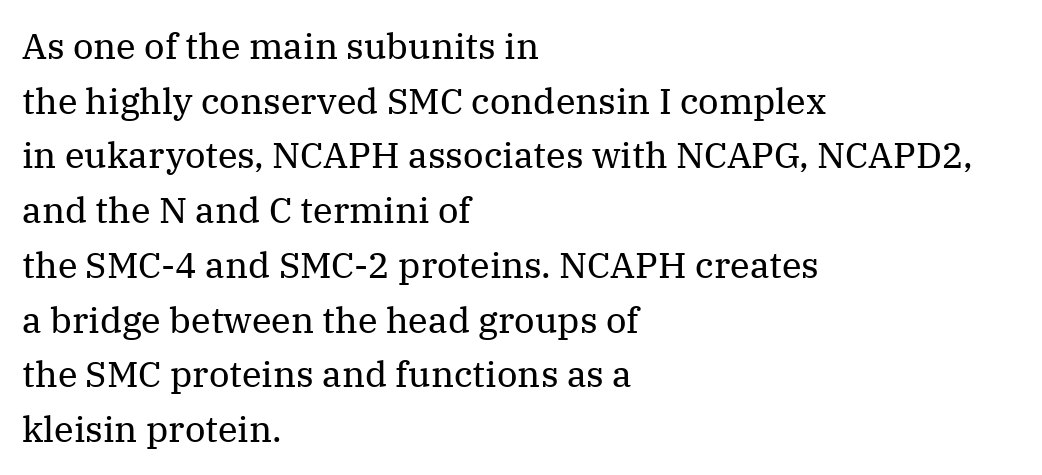
In terms of posture, this sample is upright. The letterforms sit shoulder to shoulder at normal distance. Note the varied advance widths — an 'i' is clearly narrower than an 'm'. Classification — serif. In CSS terms this would be text-align: left. In terms of leading, this rendering sits right in the middle.
